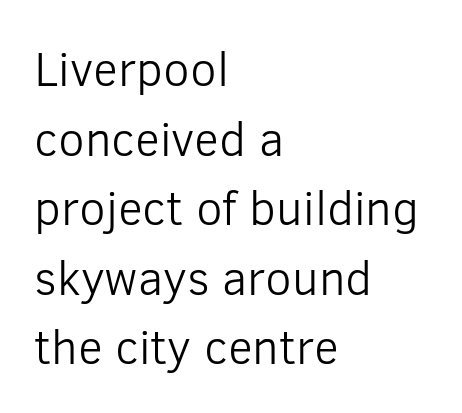
Q: Is the text bold? A: No.
Q: Is the text italic (slanted)? A: No, it is upright.
Q: Is the typeface a serif or a sans-serif typeface? A: Sans-serif.
Q: Is the text underlined? A: No.
Q: How is the paragraph aligned? A: Left-aligned.
Q: Is the spacing between letters normal or unusually wide? A: Normal.
Q: Is the spacing between lines tight, normal or loose? A: Normal.
Q: Width (condensed, normal, or wide)? A: Normal.
Q: Stroke contrast? A: Low.
Q: x-height? A: Medium.
Q: Monospaced? A: No.
